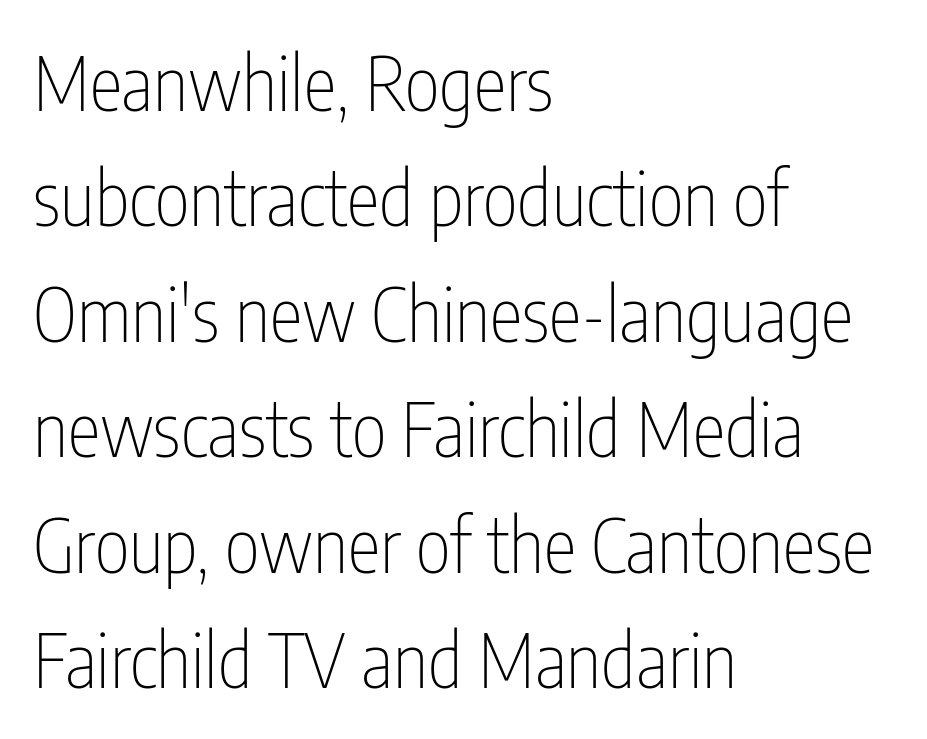
Q: Is the text bold? A: No.
Q: Is the text italic (slanted)? A: No, it is upright.
Q: Is the typeface a serif or a sans-serif typeface? A: Sans-serif.
Q: Is the text underlined? A: No.
Q: How is the paragraph aligned? A: Left-aligned.
Q: Is the spacing between letters normal or unusually wide? A: Normal.
Q: Is the spacing between lines tight, normal or loose? A: Normal.
Q: Width (condensed, normal, or wide)? A: Condensed.
Q: Stroke contrast? A: Low.
Q: x-height? A: Medium.
Q: Monospaced? A: No.
